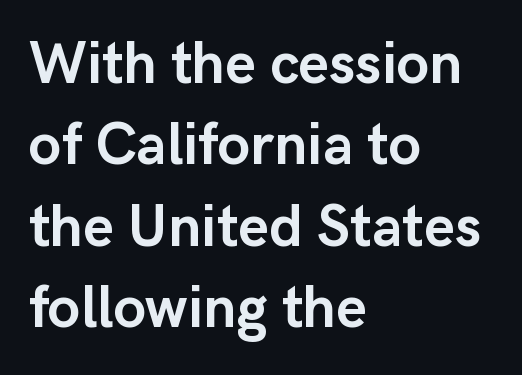
{"serif": "no", "italic": "no", "bold": "yes", "weight": "semibold", "width": "normal", "stroke_contrast": "low", "x_height": "medium", "monospaced": "no", "underline": "no", "align": "left", "line_spacing": "normal", "line_spacing_ratio": 1.38, "letter_spacing": "normal", "letter_spacing_em": 0.0, "glyph_px": 59}
